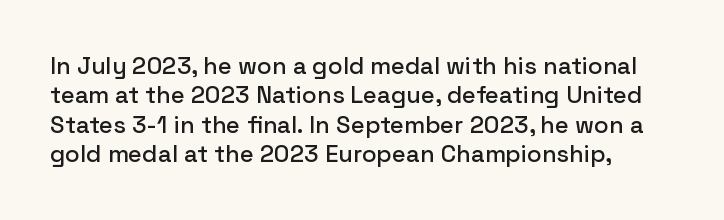
Q: Is the text italic (slanted)? A: No, it is upright.
Q: Is the text underlined? A: No.
Q: Is the spacing between letters normal or unusually wide? A: Normal.
